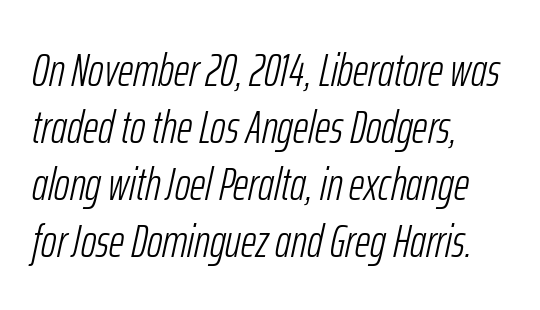
Q: Is the text bold? A: No.
Q: Is the text italic (slanted)? A: Yes, it leans right by about 12 degrees.
Q: Is the text underlined? A: No.
Q: How is the paragraph aligned? A: Left-aligned.
Q: Is the spacing between letters normal or unusually wide? A: Normal.
Q: Width (condensed, normal, or wide)? A: Condensed.
Q: Stroke contrast? A: Low.
Q: x-height? A: Medium.
Q: Monospaced? A: No.
